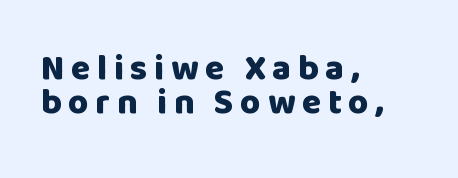
Q: Is the text bold? A: Yes.
Q: Is the text italic (slanted)? A: No, it is upright.
Q: Is the typeface a serif or a sans-serif typeface? A: Sans-serif.
Q: Is the text underlined? A: No.
Q: How is the paragraph aligned? A: Left-aligned.
Q: Is the spacing between lines tight, normal or loose? A: Tight.
Q: Width (condensed, normal, or wide)? A: Normal.
Q: Stroke contrast? A: Low.
Q: x-height? A: Large.
Q: Monospaced? A: No.
